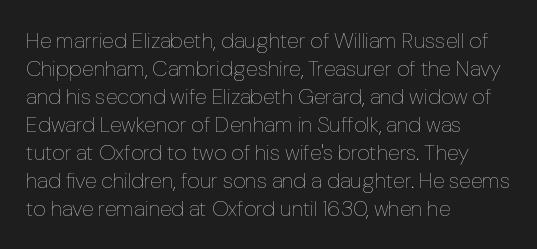
Q: Is the text bold? A: No.
Q: Is the text italic (slanted)? A: No, it is upright.
Q: Is the text underlined? A: No.
Q: How is the paragraph aligned? A: Left-aligned.
Q: Is the spacing between letters normal or unusually wide? A: Normal.
Q: Is the spacing between lines tight, normal or loose? A: Normal.
